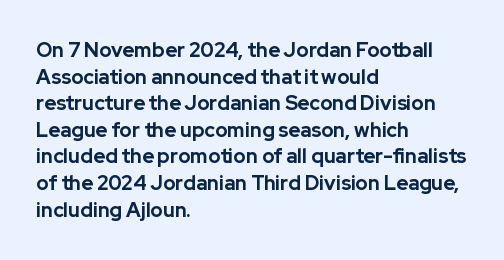
The typography opts for an upright posture over an oblique one. A classic flush-left, rag-right setting is used for this passage. Words appear dense and cohesive because spacing is normal. A full-strength bold gives these letters their thick strokes. Rule under the text: the space is simply empty.
